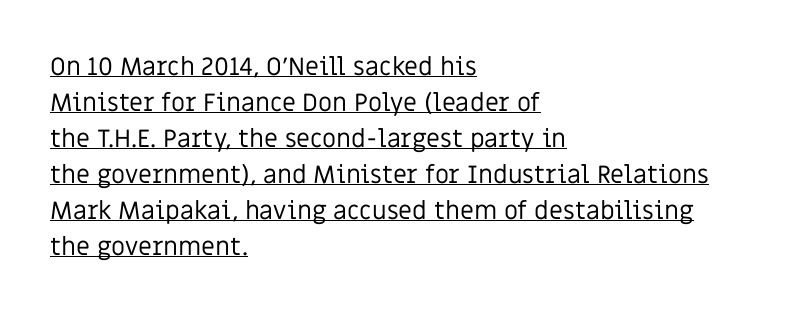
Think standard paragraph weight, or any step lighter than that. Does a line run under the words? Yes, clearly. Observe the ordinary spacing: letters are neighbours, not strangers. Which margin do the lines hug? The left one — the right edge is uneven. The letters stand upright; this is a roman face.
